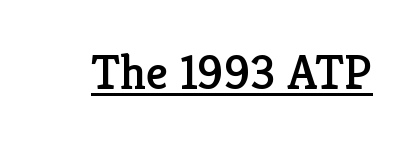
{"serif": "yes", "italic": "no", "width": "normal", "stroke_contrast": "low", "x_height": "medium", "monospaced": "no", "underline": "yes", "letter_spacing": "normal", "letter_spacing_em": 0.0, "glyph_px": 49}
